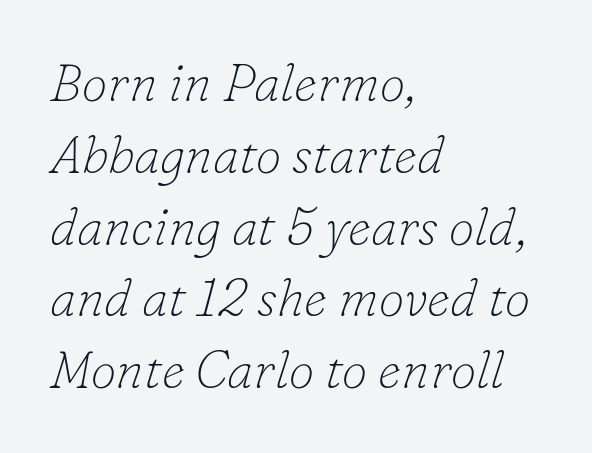
{"serif": "yes", "italic": "yes", "lean": "right", "slant_degrees": 16, "bold": "no", "weight": "thin", "width": "normal", "stroke_contrast": "low", "x_height": "small", "monospaced": "no", "underline": "no", "align": "left", "line_spacing": "normal", "line_spacing_ratio": 1.38, "letter_spacing": "normal", "letter_spacing_em": 0.0, "glyph_px": 52}
